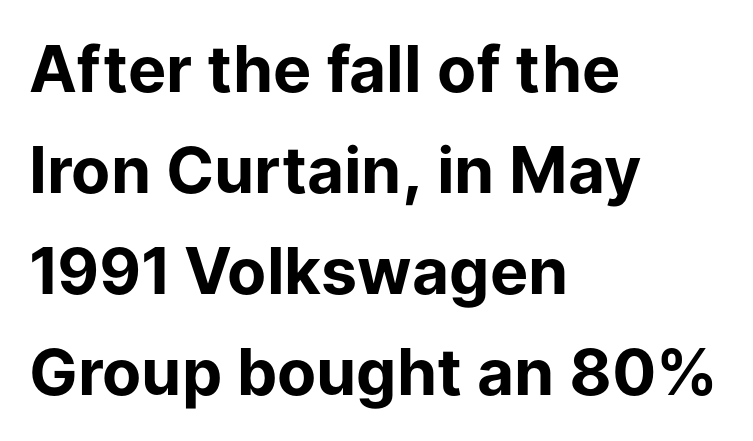
{"serif": "no", "italic": "no", "bold": "yes", "weight": "bold", "width": "normal", "stroke_contrast": "low", "x_height": "medium", "monospaced": "no", "underline": "no", "align": "left", "line_spacing": "normal", "line_spacing_ratio": 1.58, "letter_spacing": "normal", "letter_spacing_em": 0.0, "glyph_px": 64}
